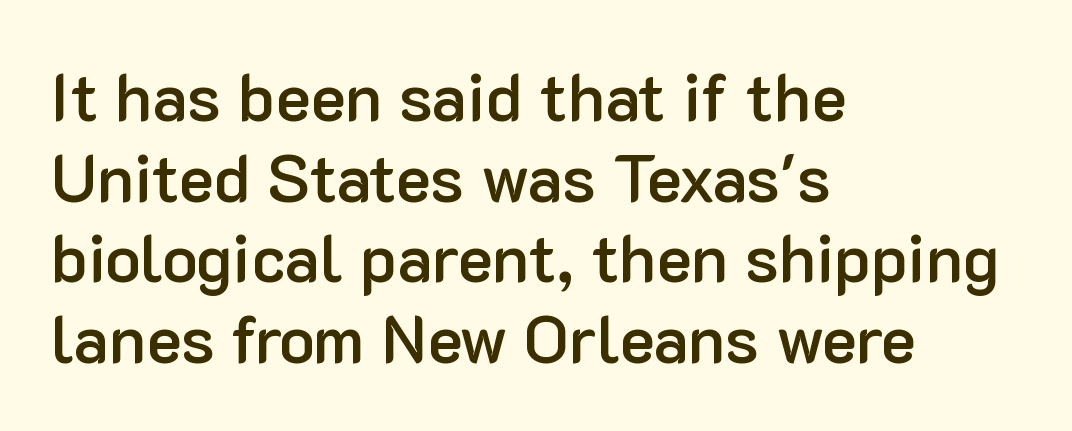
{"serif": "no", "italic": "no", "bold": "semi", "weight": "semibold", "width": "normal", "stroke_contrast": "low", "x_height": "medium", "monospaced": "no", "underline": "no", "align": "left", "line_spacing_ratio": 1.22, "letter_spacing": "normal", "letter_spacing_em": 0.0, "glyph_px": 66}
